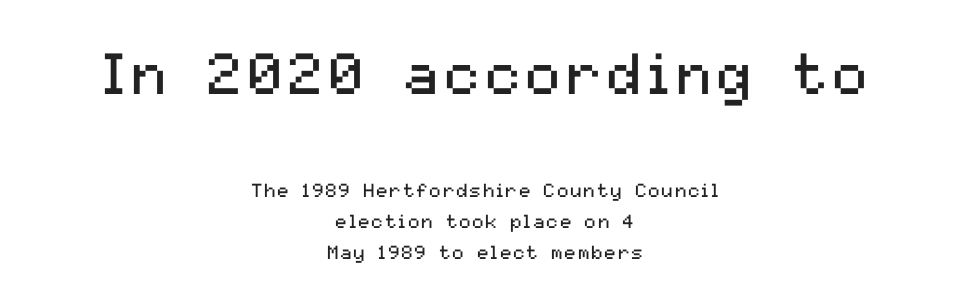
The image shows 58 px regular-weight sans-serif type, upright; set centered, normal line spacing (1.64x), not underlined; the first (top) block is 3.05x larger; medium stroke contrast and a medium x-height.
